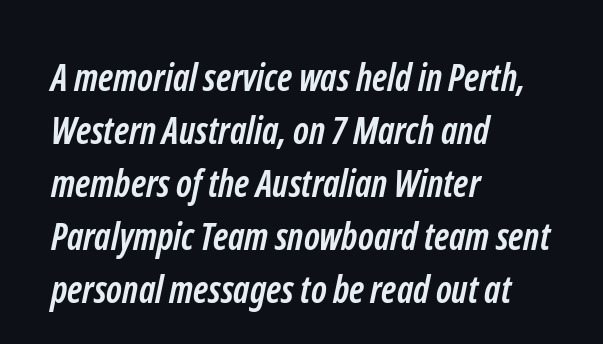
{"serif": "no", "bold": "yes", "weight": "semibold", "width": "condensed", "stroke_contrast": "low", "x_height": "medium", "monospaced": "no", "underline": "no", "align": "left", "line_spacing": "normal", "line_spacing_ratio": 1.43, "letter_spacing": "normal", "letter_spacing_em": 0.0, "glyph_px": 37}
